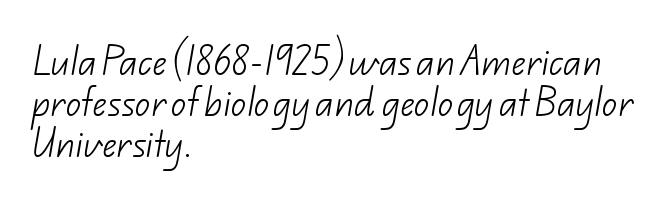
Q: Is the text bold? A: No.
Q: Is the typeface a serif or a sans-serif typeface? A: Sans-serif.
Q: Is the text underlined? A: No.
Q: How is the paragraph aligned? A: Left-aligned.
Q: Is the spacing between letters normal or unusually wide? A: Normal.
Q: Is the spacing between lines tight, normal or loose? A: Normal.
Q: Width (condensed, normal, or wide)? A: Normal.
Q: Stroke contrast? A: Low.
Q: x-height? A: Small.
Q: Monospaced? A: No.
